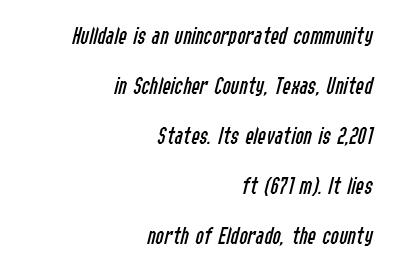
Notice the wide empty band between every row — that's loose leading. When letters slant like this, we call the style italic. Weight class: somewhere from thin through regular. Does the copy run flush right? Yes — the right margin is perfectly even. Each row of text sits above clean, open space. Glyph-to-glyph distance matches everyday printed text.
